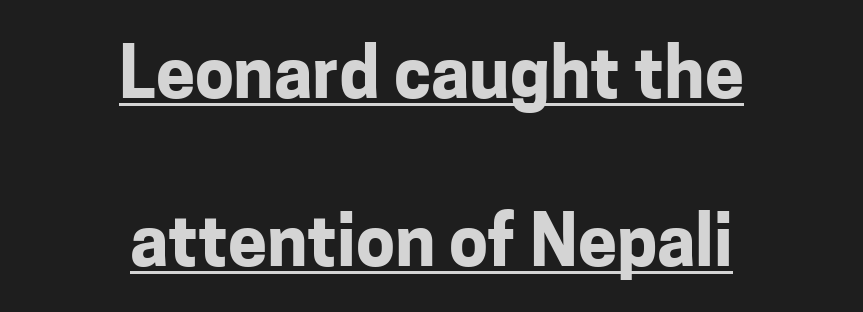
{"serif": "no", "italic": "no", "bold": "yes", "weight": "bold", "width": "normal", "stroke_contrast": "low", "x_height": "medium", "monospaced": "no", "underline": "yes", "align": "center", "line_spacing": "loose", "line_spacing_ratio": 2.4, "letter_spacing": "normal", "letter_spacing_em": 0.0, "glyph_px": 70}
